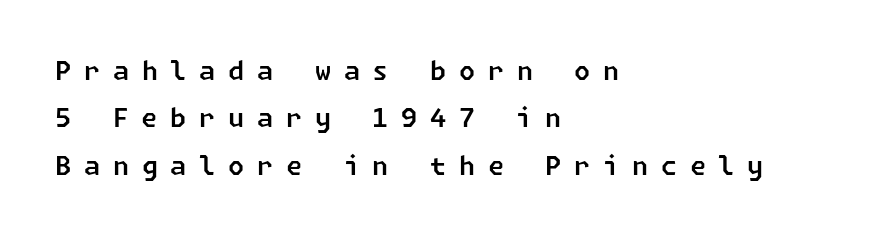
The image shows 26 px text type; set left-aligned, line spacing 1.82x, unusually wide letter spacing (+0.49 em), not underlined.
